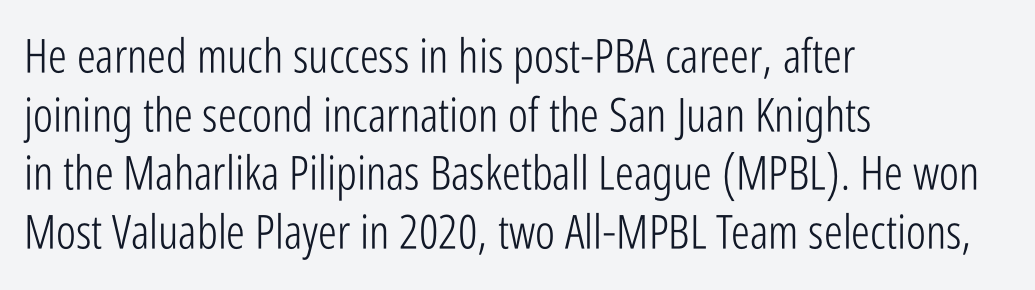
{"serif": "no", "italic": "no", "bold": "no", "weight": "light", "width": "condensed", "stroke_contrast": "low", "x_height": "medium", "monospaced": "no", "underline": "no", "align": "left", "line_spacing": "normal", "line_spacing_ratio": 1.25, "letter_spacing": "normal", "letter_spacing_em": 0.0, "glyph_px": 47}
